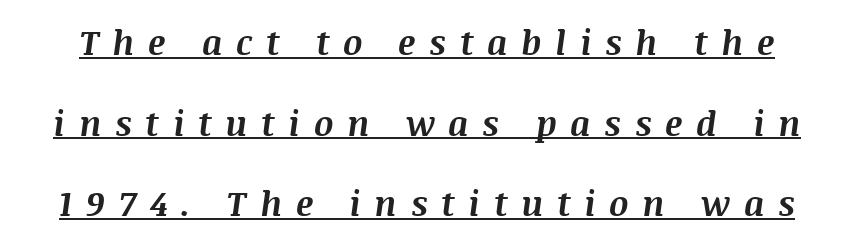
{"italic": "yes", "lean": "right", "slant_degrees": 8, "bold": "yes", "weight": "bold", "width": "normal", "stroke_contrast": "medium", "x_height": "large", "monospaced": "no", "underline": "yes", "line_spacing": "loose", "line_spacing_ratio": 2.37, "letter_spacing": "wide", "letter_spacing_em": 0.4, "glyph_px": 34}
